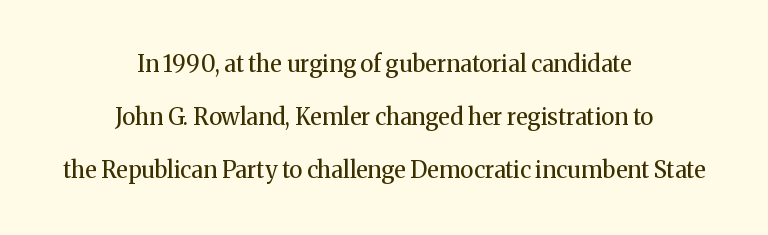
Q: Is the text bold? A: No.
Q: Is the text italic (slanted)? A: No, it is upright.
Q: Is the text underlined? A: No.
Q: How is the paragraph aligned? A: Centered.
Q: Is the spacing between letters normal or unusually wide? A: Normal.
Q: Is the spacing between lines tight, normal or loose? A: Loose.
